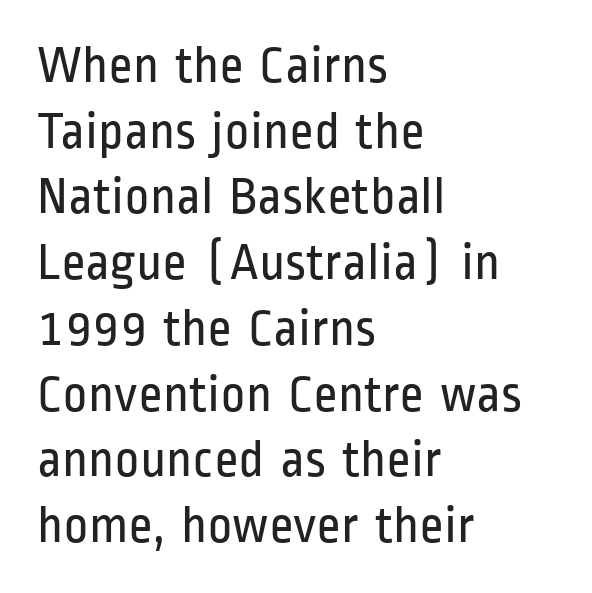
Q: Is the text bold? A: No.
Q: Is the text italic (slanted)? A: No, it is upright.
Q: Is the typeface a serif or a sans-serif typeface? A: Sans-serif.
Q: Is the text underlined? A: No.
Q: How is the paragraph aligned? A: Left-aligned.
Q: Is the spacing between letters normal or unusually wide? A: Normal.
Q: Width (condensed, normal, or wide)? A: Condensed.
Q: Stroke contrast? A: Low.
Q: x-height? A: Medium.
Q: Monospaced? A: No.
